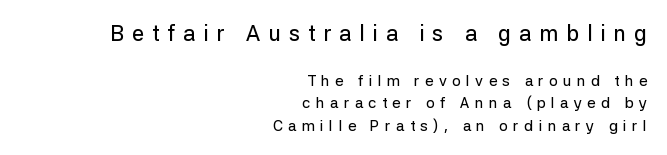
{"italic": "no", "underline": "no", "align": "right", "line_spacing": "normal", "line_spacing_ratio": 1.5, "letter_spacing": "wide", "letter_spacing_em": 0.36, "larger_block": "first", "size_ratio": 1.47, "glyph_px": 22}
